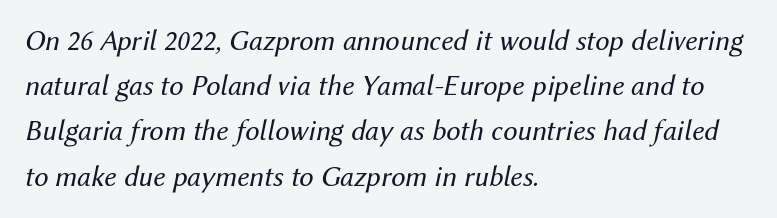
Weight: regular or lighter. Plain, unruled lines of type. The letters sit at their default tracking, neither squeezed nor spread. The face used here is proportionally spaced, like ordinary book or web type.
